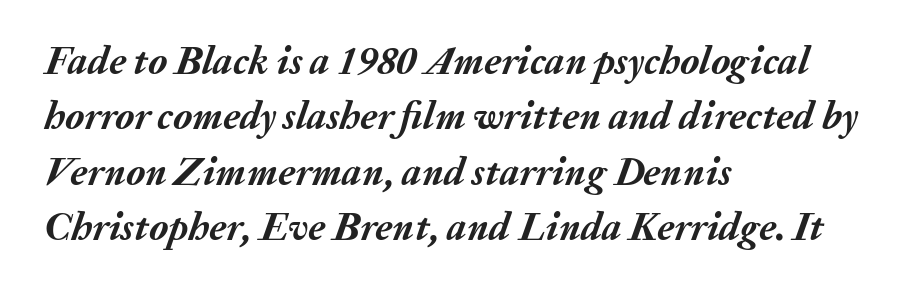
The rendering uses natural spacing where letterforms have individual widths. Bold? Absolutely — the strokes are thick and heavy. Tracking value appears to be zero — textbook default spacing. The ragged edge is on the right, which tells us the setting is flush left. Nobody drew a line under any word here.
